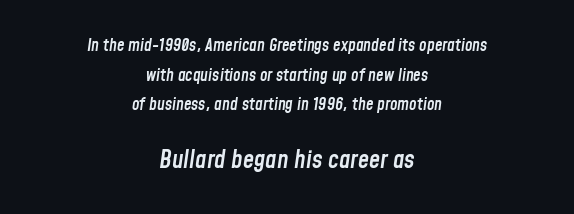
Q: Is the text bold? A: Semi-bold.
Q: Is the text italic (slanted)? A: Yes, it leans right by about 8 degrees.
Q: Is the text underlined? A: No.
Q: How is the paragraph aligned? A: Centered.
Q: Is the spacing between letters normal or unusually wide? A: Normal.
Q: Which block of text is set in a larger size, the first (top) or the second (bottom)? A: The second (bottom) one.
